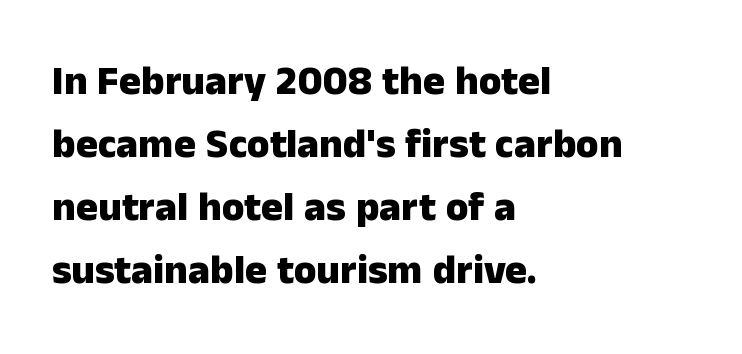
{"serif": "no", "italic": "no", "bold": "yes", "weight": "heavy", "width": "normal", "stroke_contrast": "low", "x_height": "medium", "monospaced": "no", "underline": "no", "align": "left", "line_spacing": "normal", "line_spacing_ratio": 1.54, "letter_spacing": "normal", "letter_spacing_em": 0.0, "glyph_px": 41}
